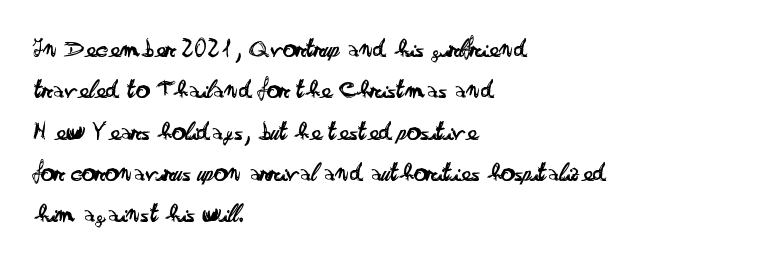
Q: Is the text bold? A: No.
Q: Is the text italic (slanted)? A: No, it is upright.
Q: Is the text underlined? A: No.
Q: How is the paragraph aligned? A: Left-aligned.
Q: Is the spacing between letters normal or unusually wide? A: Normal.
Q: Is the spacing between lines tight, normal or loose? A: Normal.
